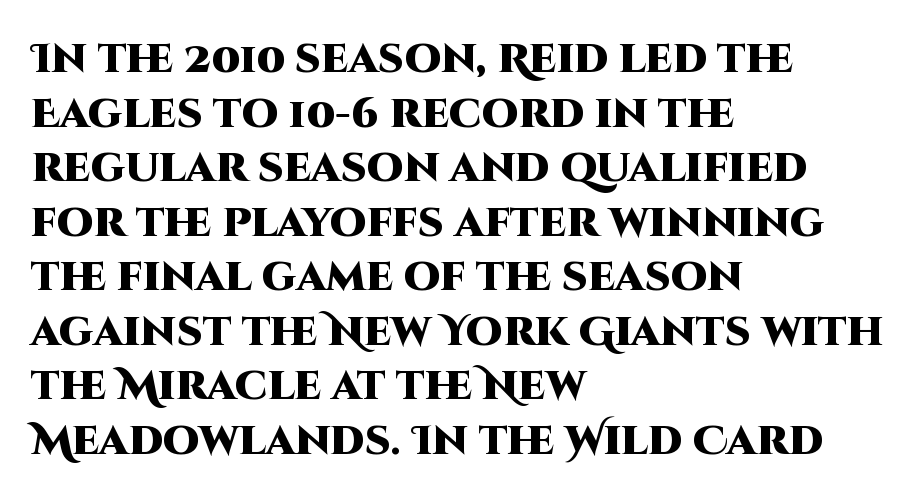
Q: Is the text bold? A: Yes.
Q: Is the text italic (slanted)? A: No, it is upright.
Q: Is the typeface a serif or a sans-serif typeface? A: Sans-serif.
Q: Is the text underlined? A: No.
Q: How is the paragraph aligned? A: Left-aligned.
Q: Is the spacing between letters normal or unusually wide? A: Normal.
Q: Is the spacing between lines tight, normal or loose? A: Normal.
Q: Width (condensed, normal, or wide)? A: Normal.
Q: Stroke contrast? A: High.
Q: x-height? A: Large.
Q: Monospaced? A: No.
